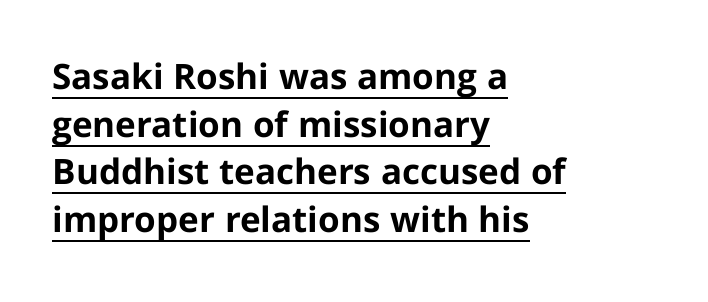
Is the block centered? No — it sits flush against the left margin. This sample uses an upright cut, with every glyph sitting square on the baseline. Compared with typical body copy, the letter spacing here is the same. Plenty of ink on the page — the face is bold. Quick note: underline on. Do the characters align in a grid? No, the font is proportional.
